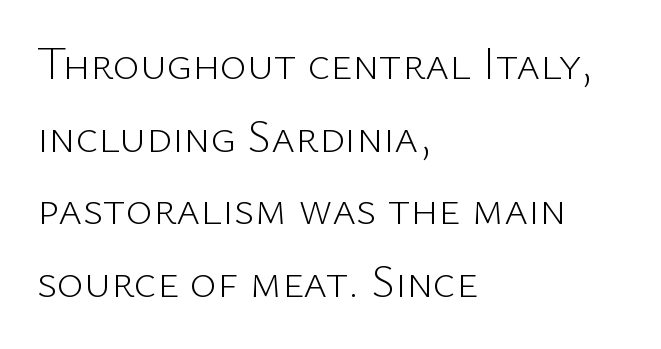
Q: Is the text bold? A: No.
Q: Is the text italic (slanted)? A: No, it is upright.
Q: Is the typeface a serif or a sans-serif typeface? A: Sans-serif.
Q: Is the text underlined? A: No.
Q: How is the paragraph aligned? A: Left-aligned.
Q: Is the spacing between letters normal or unusually wide? A: Normal.
Q: Is the spacing between lines tight, normal or loose? A: Normal.
Q: Width (condensed, normal, or wide)? A: Normal.
Q: Stroke contrast? A: Low.
Q: x-height? A: Medium.
Q: Monospaced? A: No.
